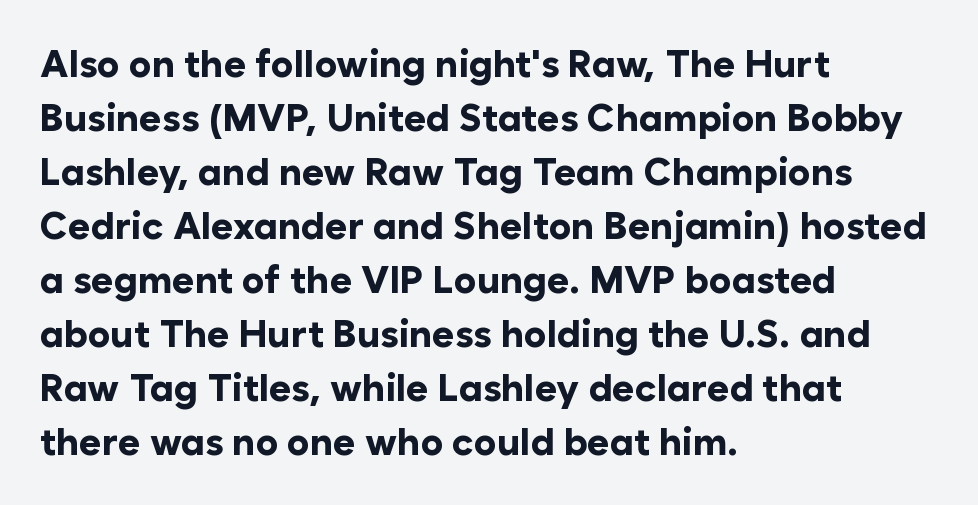
{"serif": "no", "italic": "no", "bold": "yes", "weight": "bold", "width": "normal", "stroke_contrast": "low", "x_height": "medium", "monospaced": "no", "underline": "no", "align": "left", "line_spacing": "normal", "line_spacing_ratio": 1.42, "letter_spacing": "normal", "letter_spacing_em": 0.0, "glyph_px": 38}
